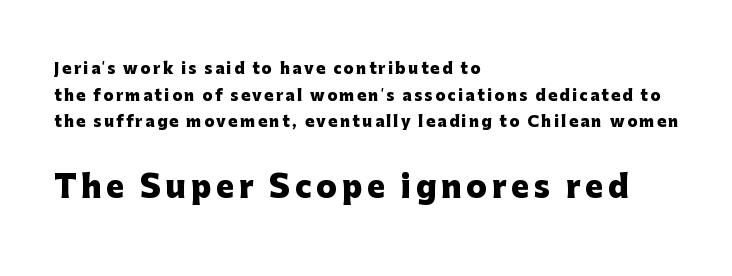
Underline: absent. Every letter is thick-stroked: bold, no question. In terms of letterform style, serifs are entirely absent. Proportional: the letters do not fall into vertical columns. The ragged edge is on the right, which tells us the setting is flush left.
